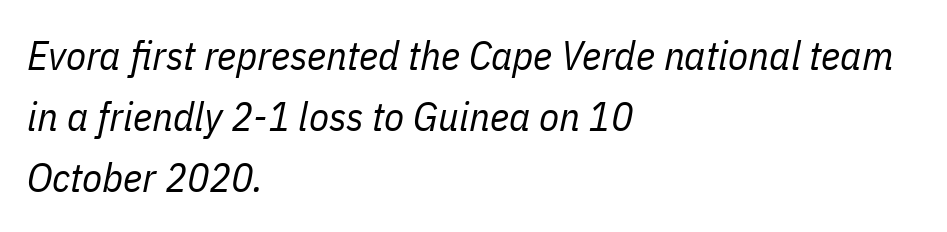
Q: Is the text bold? A: No.
Q: Is the text italic (slanted)? A: Yes, it leans right by about 11 degrees.
Q: Is the text underlined? A: No.
Q: How is the paragraph aligned? A: Left-aligned.
Q: Is the spacing between letters normal or unusually wide? A: Normal.
Q: Is the spacing between lines tight, normal or loose? A: Normal.
Q: Width (condensed, normal, or wide)? A: Condensed.
Q: Stroke contrast? A: Low.
Q: x-height? A: Medium.
Q: Monospaced? A: No.
